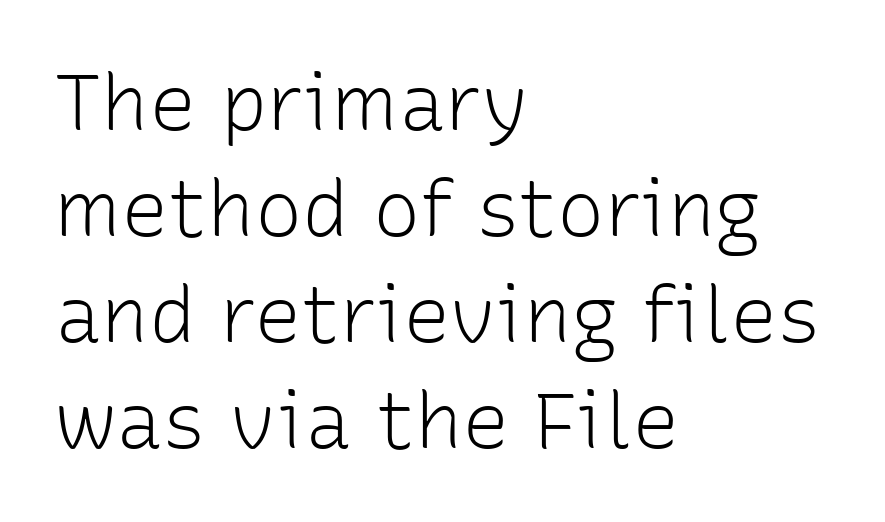
Q: Is the text bold? A: No.
Q: Is the text italic (slanted)? A: No, it is upright.
Q: Is the typeface a serif or a sans-serif typeface? A: Sans-serif.
Q: Is the text underlined? A: No.
Q: How is the paragraph aligned? A: Left-aligned.
Q: Is the spacing between letters normal or unusually wide? A: Normal.
Q: Is the spacing between lines tight, normal or loose? A: Normal.
Q: Width (condensed, normal, or wide)? A: Normal.
Q: Stroke contrast? A: Low.
Q: x-height? A: Medium.
Q: Monospaced? A: No.
